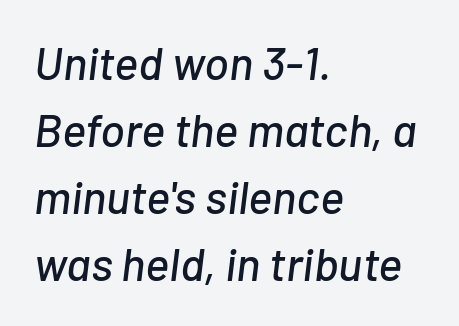
Quick note: underline off. Does the leading feel generous? No, just average. Proportional: the letters do not fall into vertical columns. The lettering tilts uniformly, giving the passage an italic look. The letterforms sit shoulder to shoulder at normal distance. If you drew a ruler down the left edge, every line would touch it.
